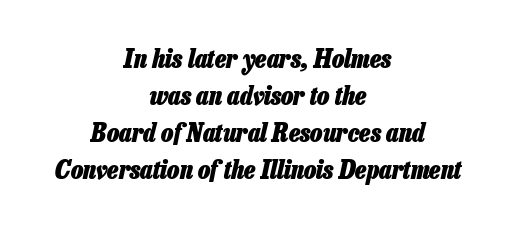
The image shows 26 px bold type, italic (leaning right); set centered, normal line spacing (1.42x), normal letter spacing, not underlined.
